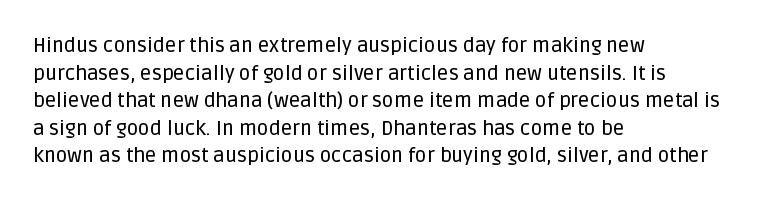
The block of text has a typical density, with ordinary space between rows. The letters stand straight up with perfectly vertical stems. Line starts are locked; line ends wander. Between one letter and the next there's only the usual sliver of space. Type without underlining.
